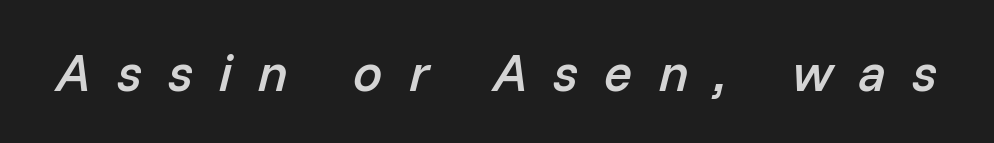
The image shows 52 px semibold type, italic (leaning right); set unusually wide letter spacing (+0.5 em), not underlined; low stroke contrast and a medium x-height.
